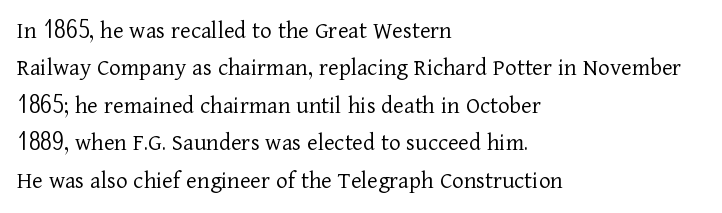
{"italic": "no", "bold": "no", "underline": "no", "align": "left", "line_spacing": "normal", "line_spacing_ratio": 1.5, "letter_spacing": "normal", "letter_spacing_em": 0.0, "glyph_px": 25}
